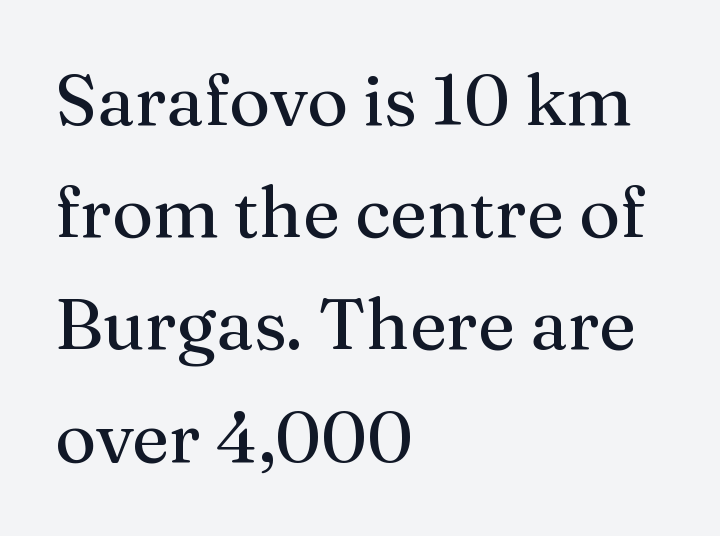
Q: Is the text bold? A: No.
Q: Is the text italic (slanted)? A: No, it is upright.
Q: Is the typeface a serif or a sans-serif typeface? A: Serif.
Q: Is the text underlined? A: No.
Q: How is the paragraph aligned? A: Left-aligned.
Q: Is the spacing between letters normal or unusually wide? A: Normal.
Q: Is the spacing between lines tight, normal or loose? A: Normal.
Q: Width (condensed, normal, or wide)? A: Normal.
Q: Stroke contrast? A: Medium.
Q: x-height? A: Medium.
Q: Monospaced? A: No.
